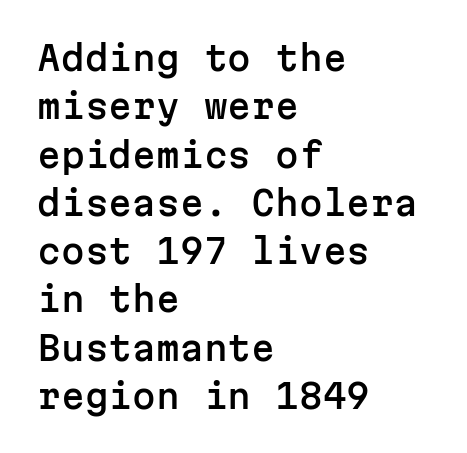
Q: Is the text italic (slanted)? A: No, it is upright.
Q: Is the typeface a serif or a sans-serif typeface? A: Sans-serif.
Q: Is the text underlined? A: No.
Q: How is the paragraph aligned? A: Left-aligned.
Q: Is the spacing between letters normal or unusually wide? A: Normal.
Q: Is the spacing between lines tight, normal or loose? A: Normal.
Q: Width (condensed, normal, or wide)? A: Normal.
Q: Stroke contrast? A: Low.
Q: x-height? A: Medium.
Q: Monospaced? A: Yes.
